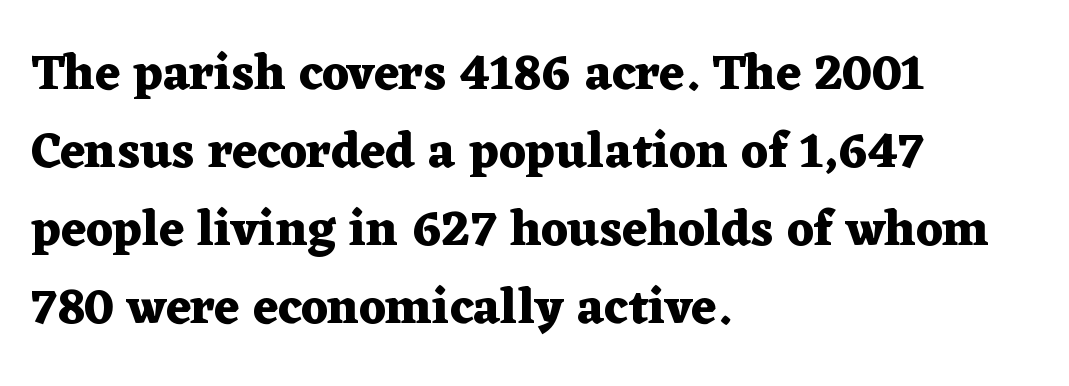
Q: Is the text bold? A: Yes.
Q: Is the text italic (slanted)? A: No, it is upright.
Q: Is the typeface a serif or a sans-serif typeface? A: Serif.
Q: Is the text underlined? A: No.
Q: How is the paragraph aligned? A: Left-aligned.
Q: Is the spacing between letters normal or unusually wide? A: Normal.
Q: Is the spacing between lines tight, normal or loose? A: Normal.
Q: Width (condensed, normal, or wide)? A: Wide.
Q: Stroke contrast? A: Medium.
Q: x-height? A: Medium.
Q: Monospaced? A: No.
